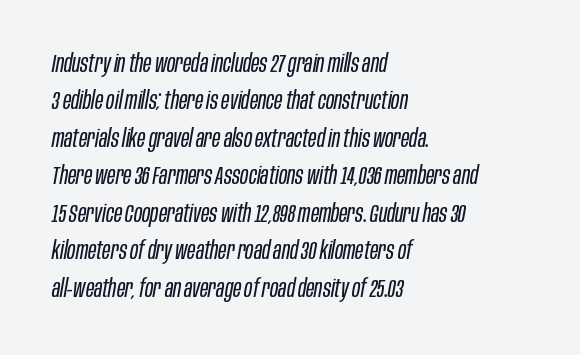
{"italic": "yes", "lean": "right", "slant_degrees": 10, "bold": "no", "underline": "no", "align": "left", "line_spacing": "normal", "line_spacing_ratio": 1.5, "letter_spacing": "normal", "letter_spacing_em": 0.0, "glyph_px": 25}
